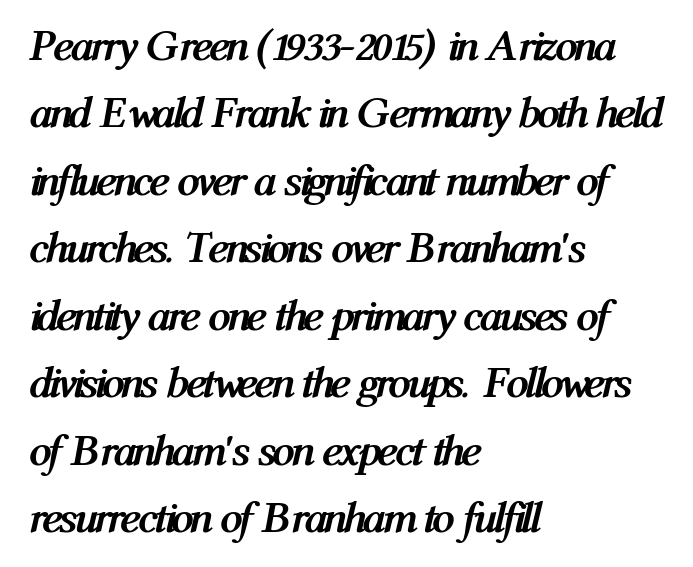
{"italic": "yes", "lean": "right", "slant_degrees": 12, "bold": "yes", "weight": "semibold", "width": "condensed", "stroke_contrast": "medium", "x_height": "medium", "monospaced": "no", "underline": "no", "align": "left", "line_spacing": "normal", "line_spacing_ratio": 1.5, "letter_spacing": "normal", "letter_spacing_em": 0.0, "glyph_px": 45}
